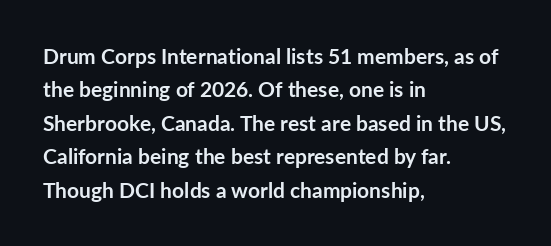
Q: Is the text bold? A: Yes.
Q: Is the text italic (slanted)? A: No, it is upright.
Q: Is the text underlined? A: No.
Q: How is the paragraph aligned? A: Left-aligned.
Q: Is the spacing between letters normal or unusually wide? A: Normal.
Q: Is the spacing between lines tight, normal or loose? A: Normal.
